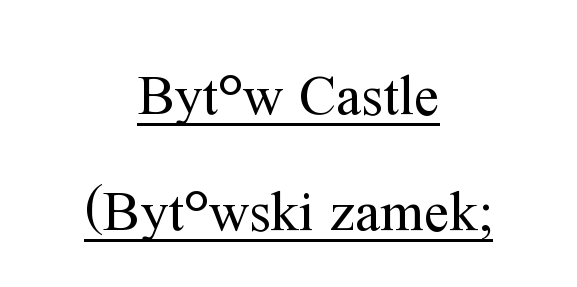
The image shows 56 px regular-weight serif type, upright; set centered, loose line spacing (2.07x), normal letter spacing, underlined; medium stroke contrast and a medium x-height.
